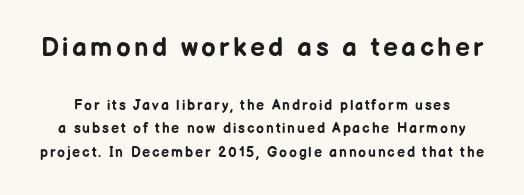
{"italic": "no", "bold": "yes", "underline": "no", "line_spacing": "normal", "line_spacing_ratio": 1.69, "larger_block": "first", "size_ratio": 1.86, "glyph_px": 26}
